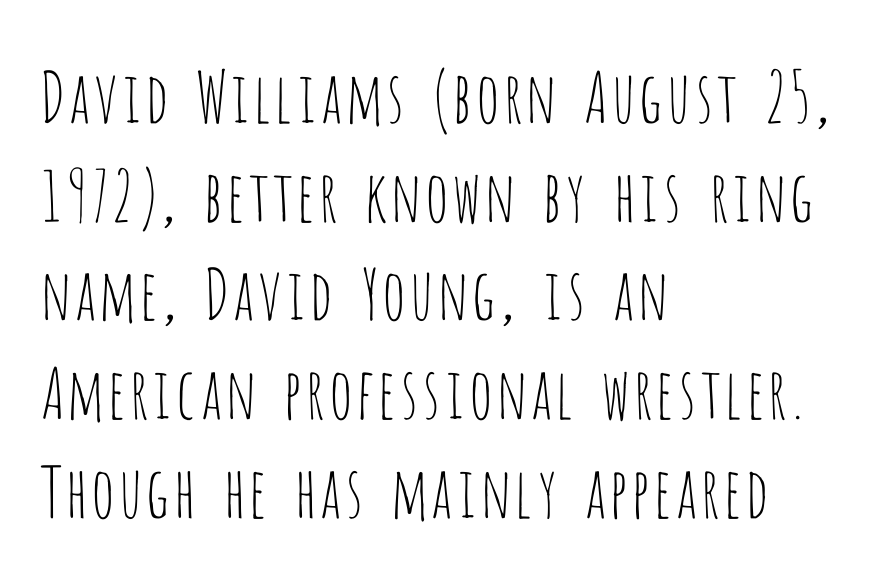
{"serif": "no", "italic": "no", "bold": "no", "weight": "thin", "width": "condensed", "stroke_contrast": "low", "x_height": "large", "monospaced": "no", "underline": "no", "align": "left", "line_spacing": "normal", "line_spacing_ratio": 1.41, "letter_spacing": "normal", "letter_spacing_em": 0.0, "glyph_px": 70}
